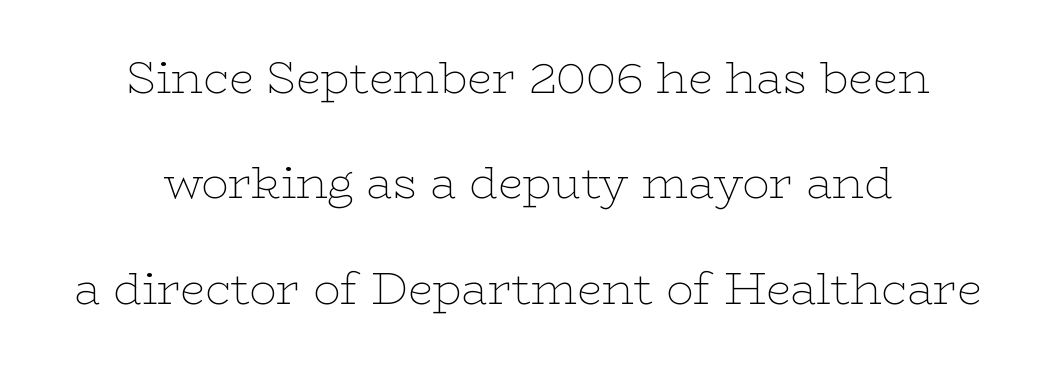
Q: Is the text bold? A: No.
Q: Is the text italic (slanted)? A: No, it is upright.
Q: Is the typeface a serif or a sans-serif typeface? A: Serif.
Q: Is the text underlined? A: No.
Q: How is the paragraph aligned? A: Centered.
Q: Is the spacing between letters normal or unusually wide? A: Normal.
Q: Is the spacing between lines tight, normal or loose? A: Loose.
Q: Width (condensed, normal, or wide)? A: Wide.
Q: Stroke contrast? A: Low.
Q: x-height? A: Medium.
Q: Monospaced? A: No.
